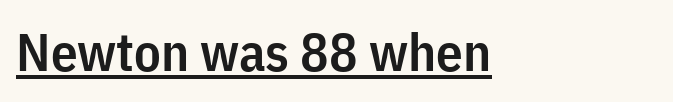
The image shows 53 px semibold, condensed sans-serif type, upright; set left-aligned, normal letter spacing, underlined; low stroke contrast and a medium x-height.
